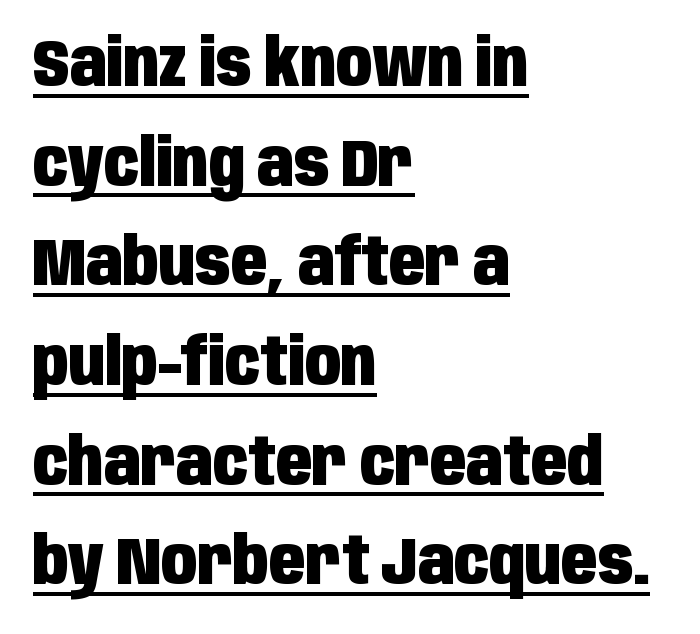
Caption: standard tracking, unaltered. Compared with an ordinary text face, these strokes are far heavier — a full bold. A typesetter would mark this as roman, not italic. The rendering uses natural spacing where letterforms have individual widths. Horizontally, the lines are justified to the leading edge only.
